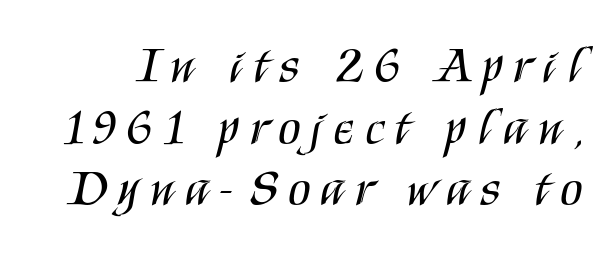
Q: Is the text bold? A: No.
Q: Is the text italic (slanted)? A: Yes.
Q: Is the typeface a serif or a sans-serif typeface? A: Sans-serif.
Q: Is the text underlined? A: No.
Q: Is the spacing between letters normal or unusually wide? A: Unusually wide.
Q: Width (condensed, normal, or wide)? A: Condensed.
Q: Stroke contrast? A: Medium.
Q: x-height? A: Large.
Q: Monospaced? A: No.
